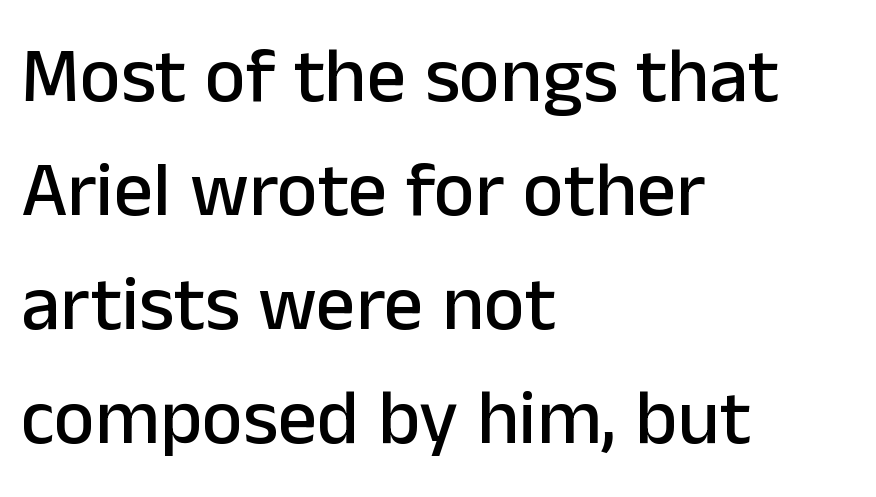
{"serif": "no", "italic": "no", "width": "normal", "stroke_contrast": "low", "x_height": "medium", "monospaced": "no", "underline": "no", "align": "left", "line_spacing": "normal", "line_spacing_ratio": 1.46, "letter_spacing": "normal", "letter_spacing_em": 0.0, "glyph_px": 78}
